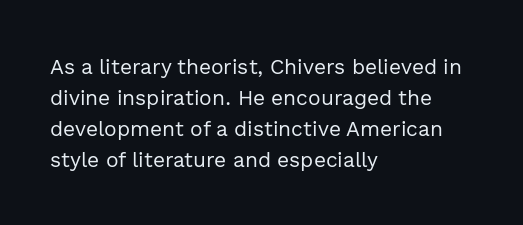
The image shows 21 px text type, upright; set left-aligned, normal line spacing (1.47x), normal letter spacing, not underlined.
